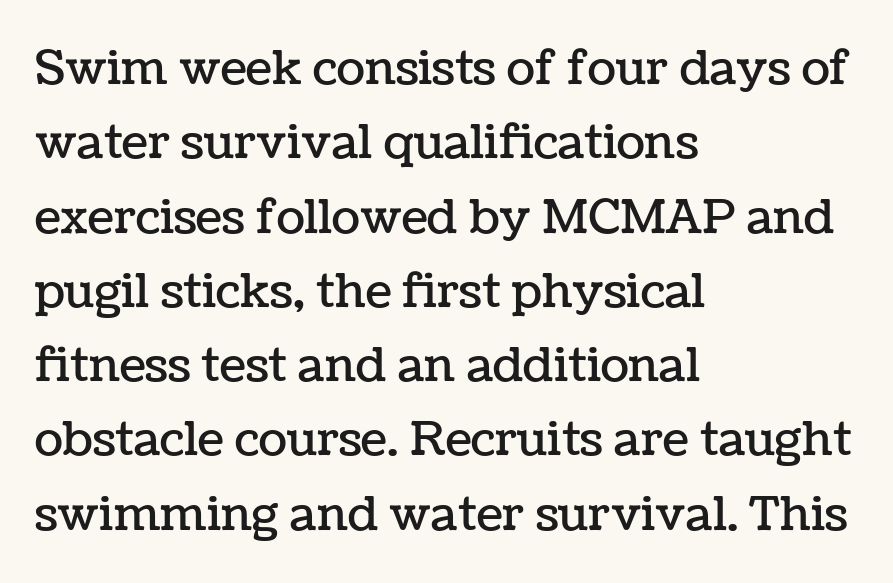
{"italic": "no", "width": "normal", "stroke_contrast": "low", "x_height": "medium", "monospaced": "no", "underline": "no", "align": "left", "line_spacing": "normal", "line_spacing_ratio": 1.58, "letter_spacing": "normal", "letter_spacing_em": 0.0, "glyph_px": 47}
